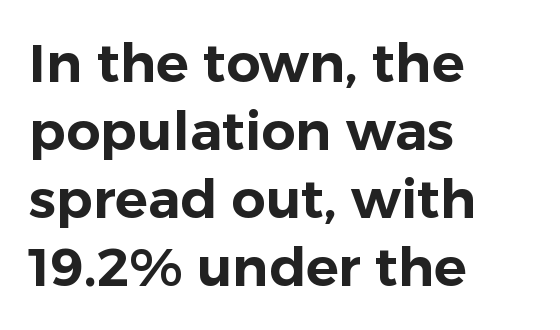
Reading down the column, the eye jumps a familiar distance to each next line. The letters stand straight up with perfectly vertical stems. Observe the ordinary spacing: letters are neighbours, not strangers. This sample has the flowing, uneven cadence of proportional lettering. Caption: multi-line text, flush left, ragged right.
